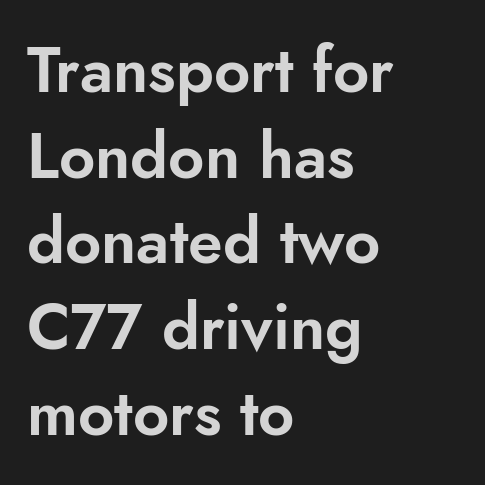
{"serif": "no", "italic": "no", "width": "normal", "stroke_contrast": "low", "x_height": "small", "monospaced": "no", "underline": "no", "align": "left", "line_spacing": "normal", "line_spacing_ratio": 1.36, "letter_spacing": "normal", "letter_spacing_em": 0.0, "glyph_px": 63}
